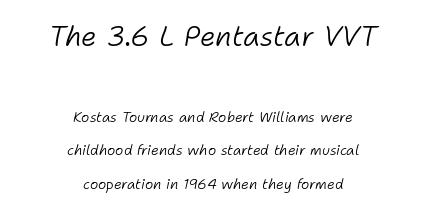
Q: Is the text bold? A: No.
Q: Is the text italic (slanted)? A: Yes, it leans right by about 11 degrees.
Q: Is the text underlined? A: No.
Q: How is the paragraph aligned? A: Centered.
Q: Is the spacing between letters normal or unusually wide? A: Normal.
Q: Is the spacing between lines tight, normal or loose? A: Loose.
Q: Which block of text is set in a larger size, the first (top) or the second (bottom)? A: The first (top) one.
Q: Width (condensed, normal, or wide)? A: Normal.
Q: Stroke contrast? A: Low.
Q: x-height? A: Medium.
Q: Monospaced? A: No.
